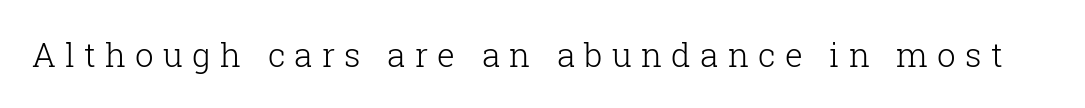
{"serif": "yes", "italic": "no", "bold": "no", "weight": "light", "width": "normal", "stroke_contrast": "low", "x_height": "medium", "monospaced": "no", "underline": "no", "letter_spacing": "wide", "letter_spacing_em": 0.28, "glyph_px": 33}
